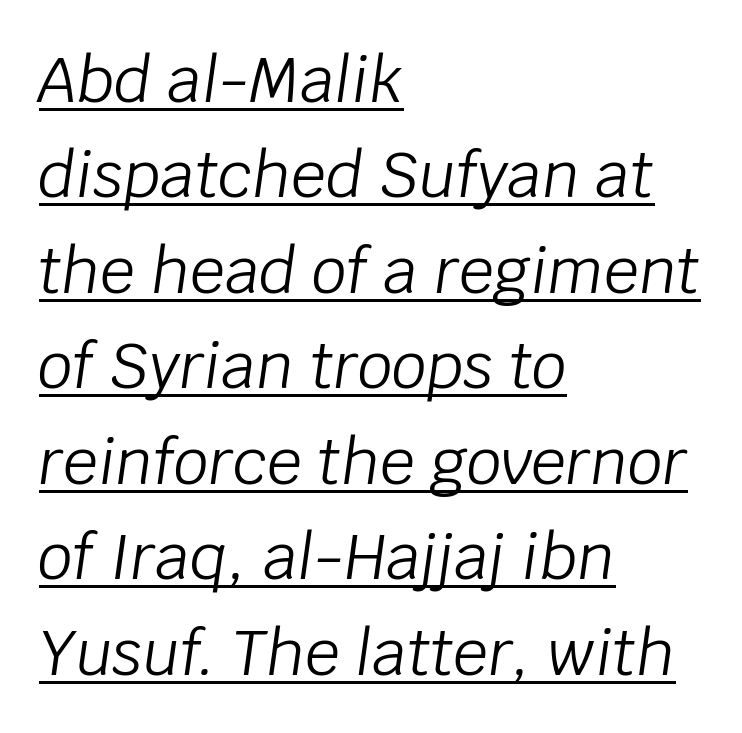
Q: Is the text bold? A: No.
Q: Is the text italic (slanted)? A: Yes, it leans right by about 8 degrees.
Q: Is the text underlined? A: Yes.
Q: How is the paragraph aligned? A: Left-aligned.
Q: Is the spacing between letters normal or unusually wide? A: Normal.
Q: Is the spacing between lines tight, normal or loose? A: Normal.
Q: Width (condensed, normal, or wide)? A: Normal.
Q: Stroke contrast? A: Low.
Q: x-height? A: Large.
Q: Monospaced? A: No.
